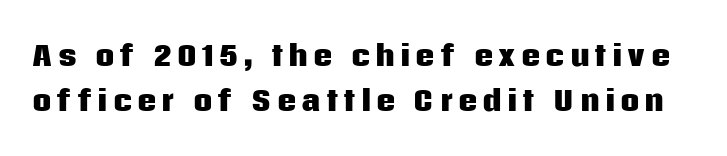
{"italic": "no", "bold": "yes", "underline": "no", "line_spacing": "normal", "line_spacing_ratio": 1.68, "glyph_px": 27}
